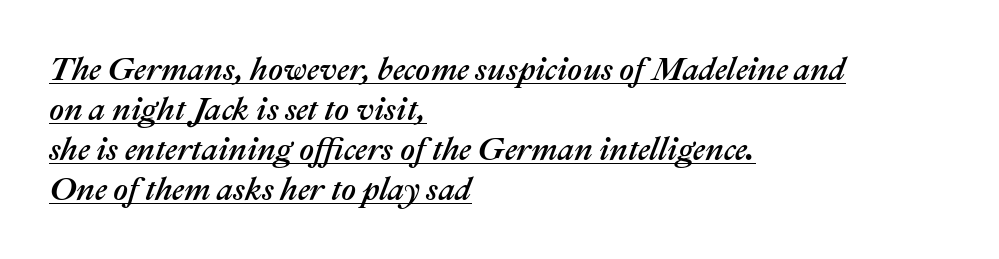
Underlining? Definitely there. Tracking here is standard; glyphs follow each other at the usual distance. Compared with typical paragraphs, the rows here are spaced about the same. Looking at the ascenders, they clearly lean. These lines stack with their left ends in a neat column.
